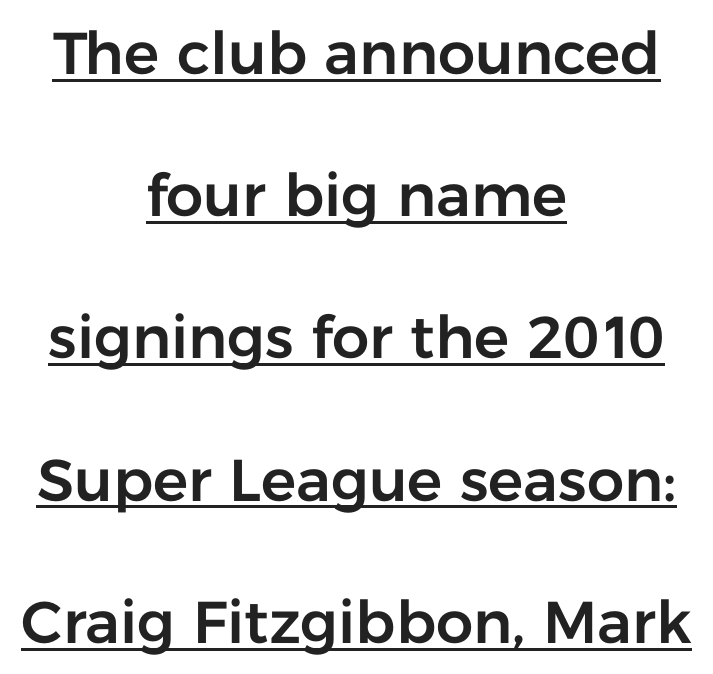
{"serif": "no", "italic": "no", "width": "normal", "stroke_contrast": "low", "x_height": "medium", "monospaced": "no", "underline": "yes", "align": "center", "line_spacing": "loose", "line_spacing_ratio": 2.41, "letter_spacing": "normal", "letter_spacing_em": 0.0, "glyph_px": 59}
